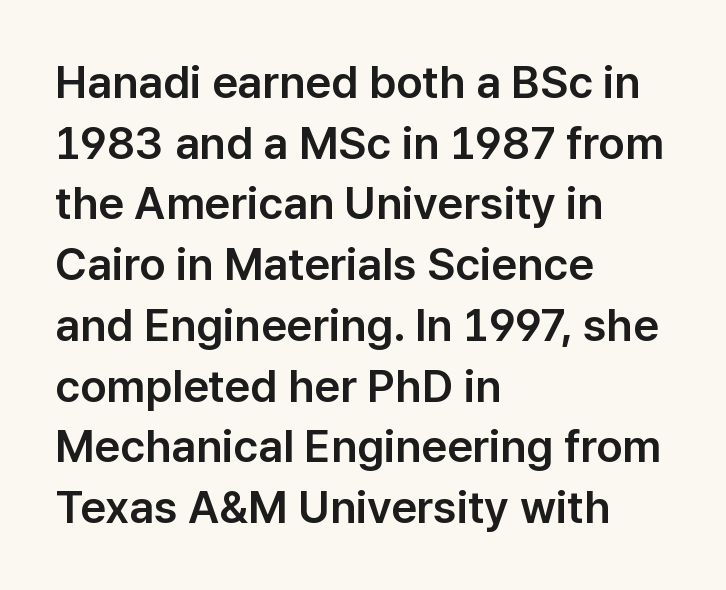
Q: Is the text italic (slanted)? A: No, it is upright.
Q: Is the typeface a serif or a sans-serif typeface? A: Sans-serif.
Q: Is the text underlined? A: No.
Q: How is the paragraph aligned? A: Left-aligned.
Q: Is the spacing between letters normal or unusually wide? A: Normal.
Q: Is the spacing between lines tight, normal or loose? A: Normal.
Q: Width (condensed, normal, or wide)? A: Normal.
Q: Stroke contrast? A: Low.
Q: x-height? A: Medium.
Q: Monospaced? A: No.
